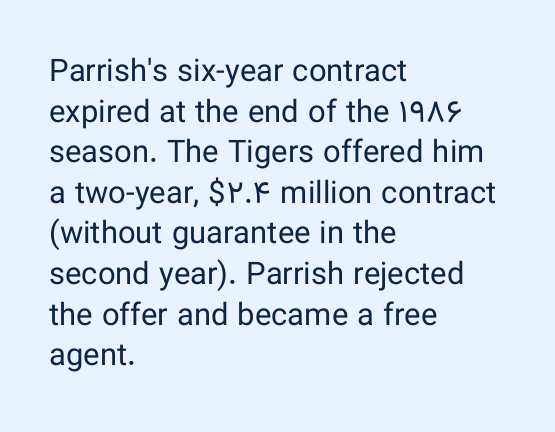
{"serif": "no", "italic": "no", "bold": "no", "weight": "regular", "width": "normal", "stroke_contrast": "low", "x_height": "medium", "monospaced": "no", "underline": "no", "align": "left", "line_spacing": "normal", "line_spacing_ratio": 1.31, "letter_spacing": "normal", "letter_spacing_em": 0.0, "glyph_px": 31}
